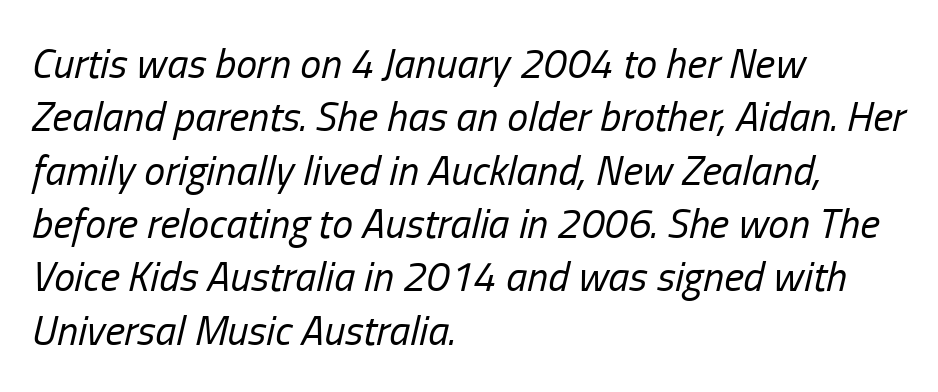
The image shows 42 px regular-weight, condensed type, italic (leaning right); set left-aligned, normal line spacing (1.27x), normal letter spacing, not underlined; low stroke contrast and a medium x-height.
